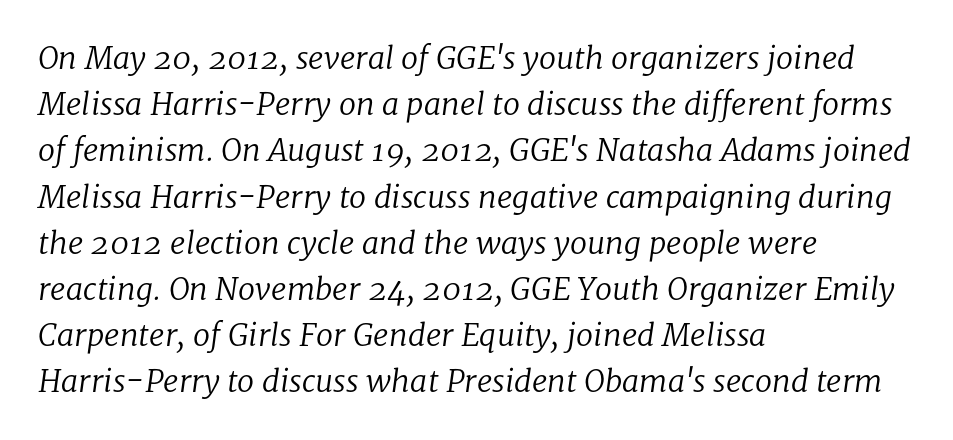
The image shows 31 px regular-weight serif type, italic (leaning right); set left-aligned, normal line spacing (1.49x), normal letter spacing, not underlined; low stroke contrast and a medium x-height.
